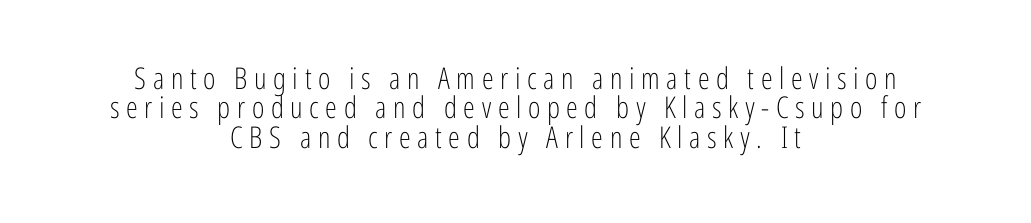
The image shows 30 px light, condensed sans-serif type, upright; set centered, tight line spacing (0.98x), unusually wide letter spacing (+0.22 em), not underlined; low stroke contrast and a medium x-height.
